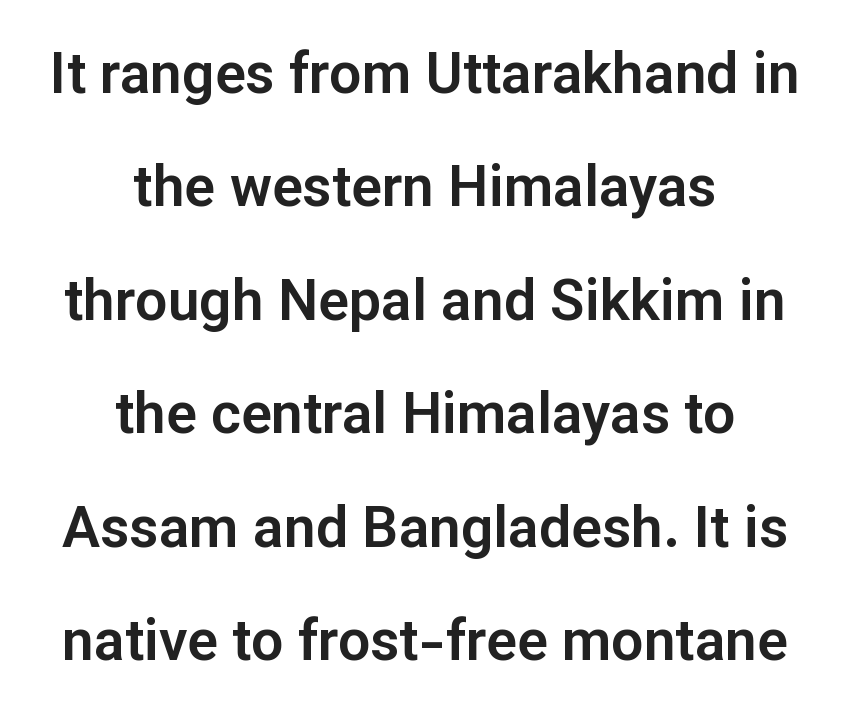
{"serif": "no", "italic": "no", "width": "normal", "stroke_contrast": "low", "x_height": "medium", "monospaced": "no", "underline": "no", "align": "center", "line_spacing": "loose", "line_spacing_ratio": 1.99, "letter_spacing": "normal", "letter_spacing_em": 0.0, "glyph_px": 57}
